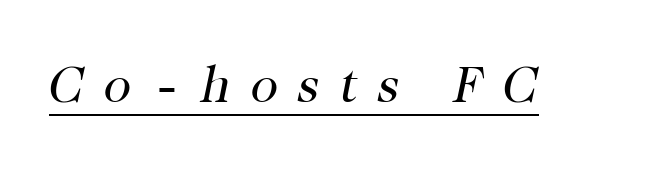
The image shows 51 px regular-weight serif type, italic (leaning right); set unusually wide letter spacing (+0.39 em), underlined; high stroke contrast and a medium x-height.
